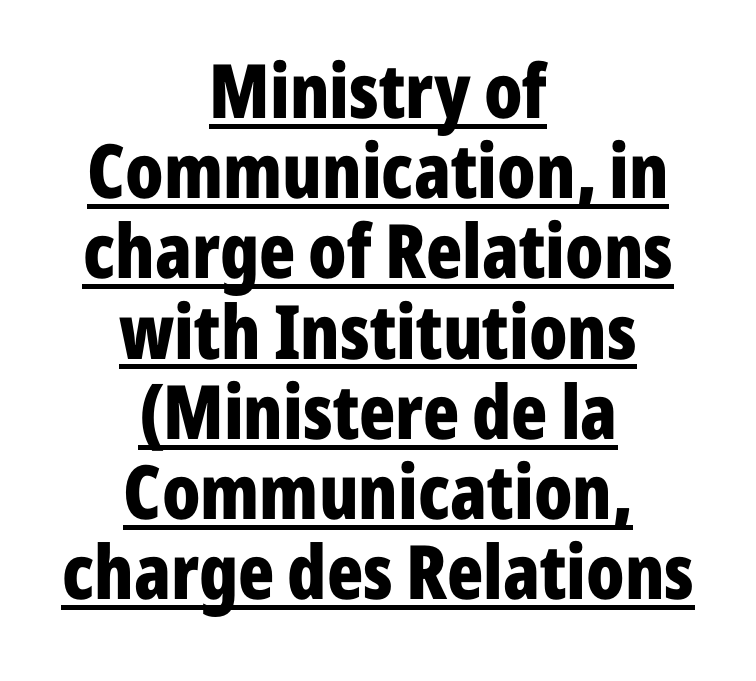
{"serif": "no", "italic": "no", "bold": "yes", "weight": "bold", "width": "condensed", "stroke_contrast": "low", "x_height": "medium", "monospaced": "no", "underline": "yes", "align": "center", "line_spacing": "tight", "line_spacing_ratio": 1.07, "letter_spacing": "normal", "letter_spacing_em": 0.0, "glyph_px": 75}
